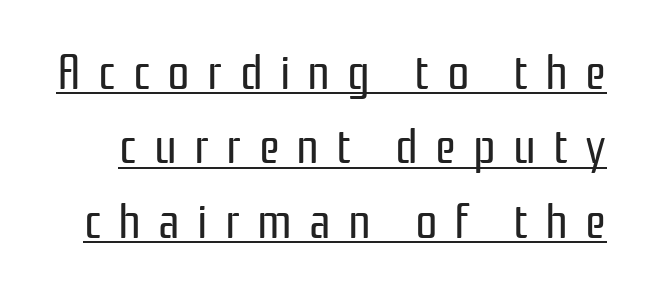
{"serif": "no", "italic": "no", "bold": "no", "weight": "regular", "width": "condensed", "stroke_contrast": "low", "x_height": "medium", "monospaced": "no", "underline": "yes", "line_spacing": "normal", "line_spacing_ratio": 1.49, "letter_spacing": "wide", "letter_spacing_em": 0.34, "glyph_px": 50}
